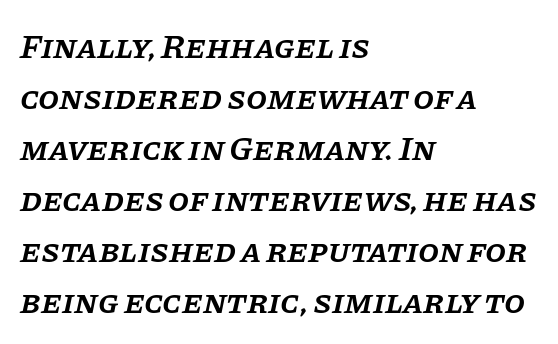
Q: Is the text bold? A: Semi-bold.
Q: Is the text italic (slanted)? A: Yes, it leans right by about 11 degrees.
Q: Is the typeface a serif or a sans-serif typeface? A: Serif.
Q: Is the text underlined? A: No.
Q: How is the paragraph aligned? A: Left-aligned.
Q: Is the spacing between letters normal or unusually wide? A: Normal.
Q: Is the spacing between lines tight, normal or loose? A: Normal.
Q: Width (condensed, normal, or wide)? A: Normal.
Q: Stroke contrast? A: Low.
Q: x-height? A: Large.
Q: Monospaced? A: No.
